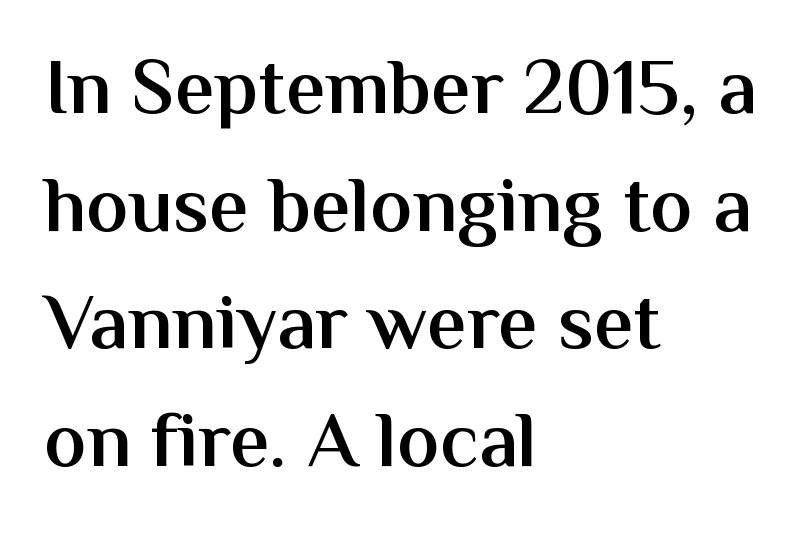
The image shows 79 px semibold sans-serif type, upright; set left-aligned, normal line spacing (1.49x), normal letter spacing, not underlined; medium stroke contrast and a medium x-height.
